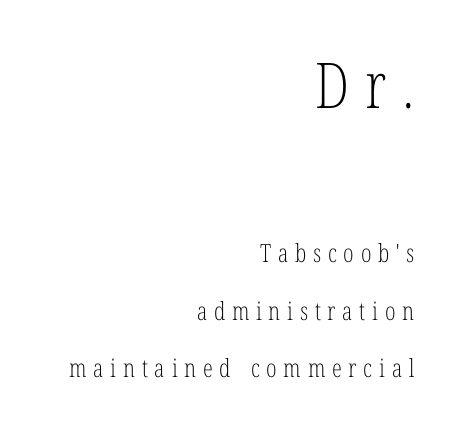
Horizontal bands of white between lines are thick stripes. The passage shown is not bold in any degree. The block sitting higher on the canvas is the one with enlarged characters. In CSS terms this would be text-align: right.
